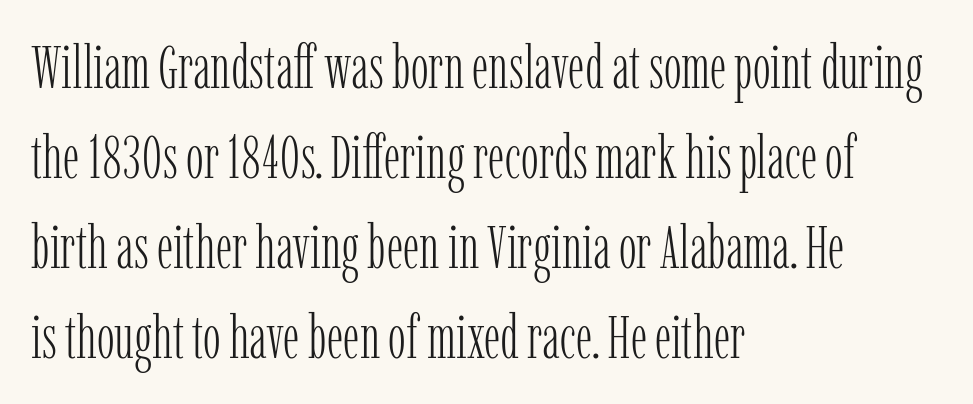
The image shows 60 px light, condensed serif type, upright; set left-aligned, normal line spacing (1.5x), normal letter spacing, not underlined; low stroke contrast and a medium x-height.
